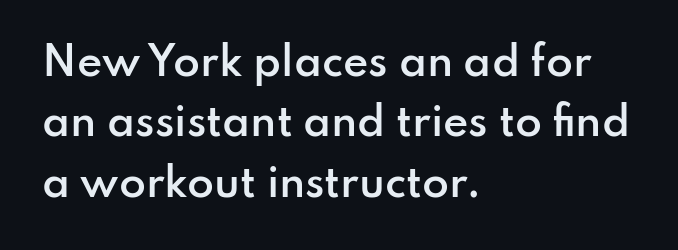
{"serif": "no", "italic": "no", "bold": "semi", "weight": "semibold", "width": "normal", "stroke_contrast": "low", "x_height": "small", "monospaced": "no", "underline": "no", "align": "left", "line_spacing": "normal", "line_spacing_ratio": 1.55, "letter_spacing": "normal", "letter_spacing_em": 0.0, "glyph_px": 39}
